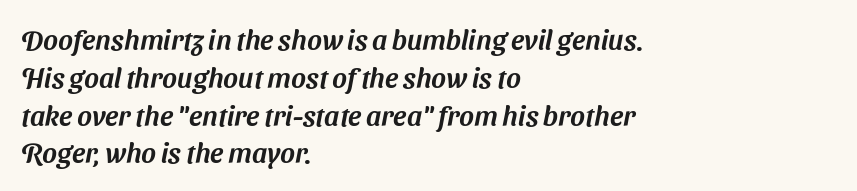
Q: Is the typeface a serif or a sans-serif typeface? A: Sans-serif.
Q: Is the text underlined? A: No.
Q: How is the paragraph aligned? A: Left-aligned.
Q: Is the spacing between letters normal or unusually wide? A: Normal.
Q: Is the spacing between lines tight, normal or loose? A: Normal.
Q: Width (condensed, normal, or wide)? A: Normal.
Q: Stroke contrast? A: Medium.
Q: x-height? A: Medium.
Q: Monospaced? A: No.
